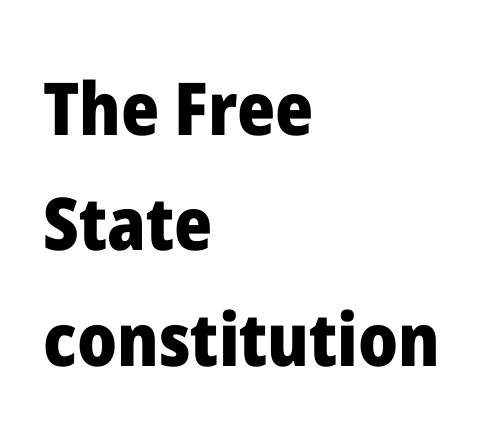
The image shows 73 px heavy sans-serif type, upright; set left-aligned, normal line spacing (1.58x), normal letter spacing, not underlined; low stroke contrast and a medium x-height.
